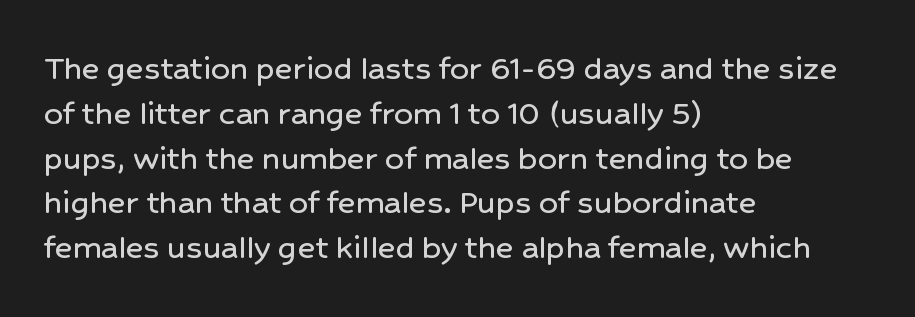
The image shows 37 px sans-serif type, upright; set left-aligned, line spacing 1.21x, normal letter spacing, not underlined; low stroke contrast and a medium x-height.
